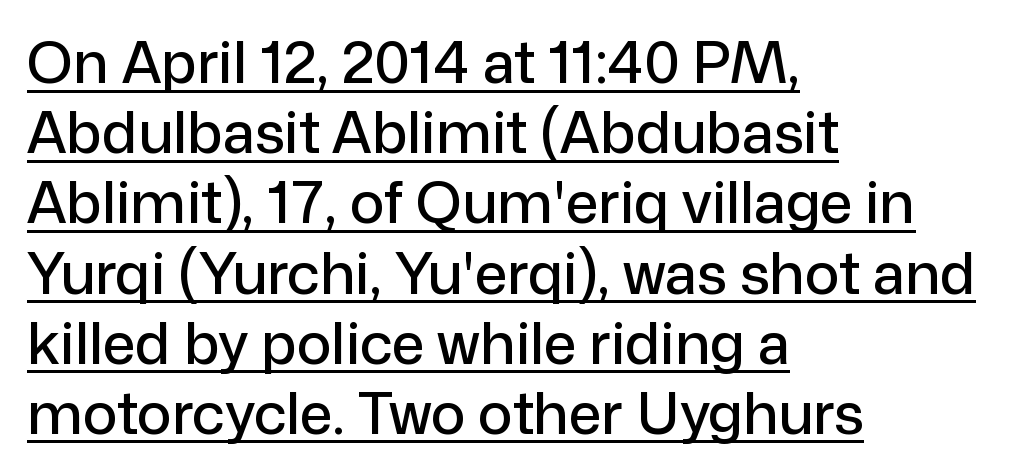
Line starts are locked; line ends wander. Spacing between characters is what you'd get straight out of the box. When letters stand straight like this, we call the style roman or upright. A typesetter would call this proportional, since set widths differ per character. The typeface chosen for these lines omits serifs. Looks like someone drew a line under every word here.
